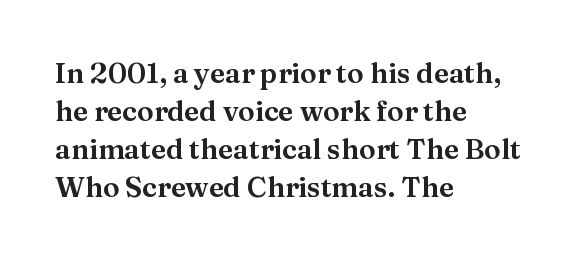
Each word holds together tightly as a unit, with standard inter-letter gaps. The rendering anchors every line to the left-hand side. The passage shown is not underscored anywhere. Ascenders rise straight up at ninety degrees. The glyphs in this specimen are seriffed. Is this a fixed-width face? No — the glyphs have proportional, varying widths.
